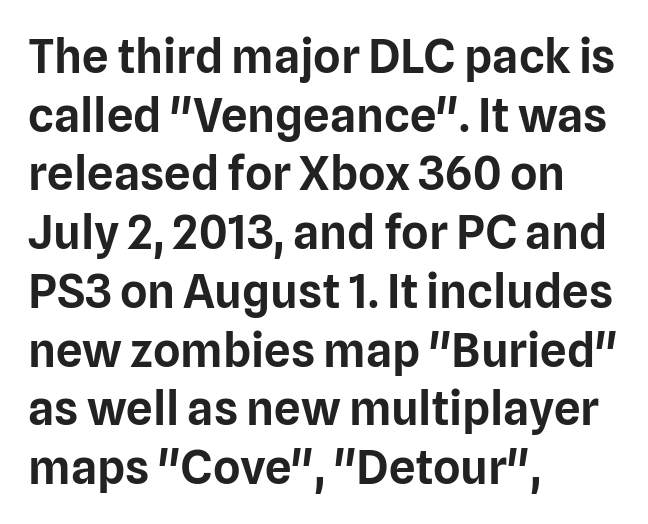
The image shows 47 px sans-serif type, upright; set left-aligned, normal line spacing (1.25x), normal letter spacing, not underlined; low stroke contrast and a medium x-height.
